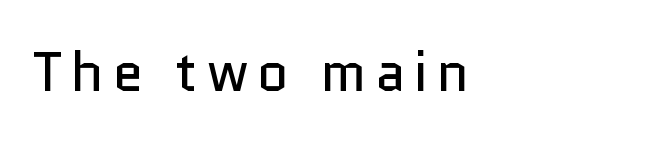
Q: Is the text bold? A: No.
Q: Is the text italic (slanted)? A: No, it is upright.
Q: Is the typeface a serif or a sans-serif typeface? A: Sans-serif.
Q: Is the text underlined? A: No.
Q: Width (condensed, normal, or wide)? A: Normal.
Q: Stroke contrast? A: Low.
Q: x-height? A: Medium.
Q: Monospaced? A: No.
